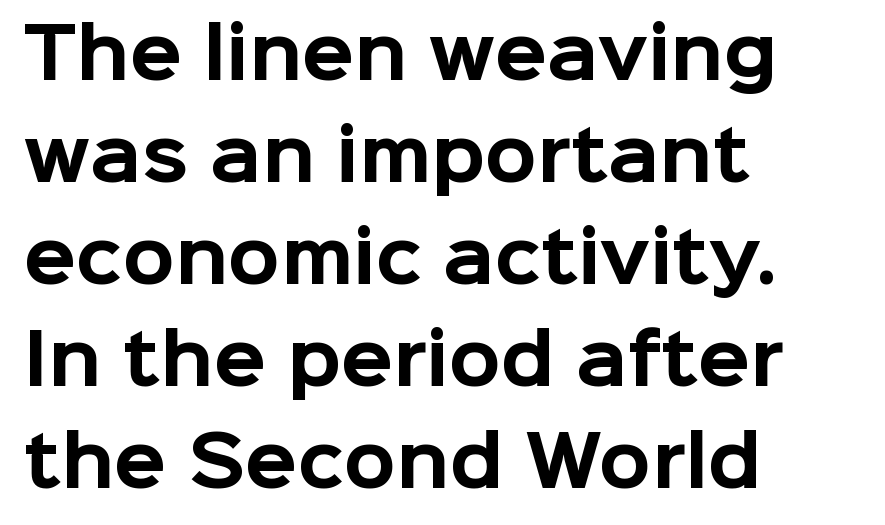
Q: Is the text bold? A: Yes.
Q: Is the text italic (slanted)? A: No, it is upright.
Q: Is the typeface a serif or a sans-serif typeface? A: Sans-serif.
Q: Is the text underlined? A: No.
Q: How is the paragraph aligned? A: Left-aligned.
Q: Is the spacing between letters normal or unusually wide? A: Normal.
Q: Is the spacing between lines tight, normal or loose? A: Normal.
Q: Width (condensed, normal, or wide)? A: Normal.
Q: Stroke contrast? A: Low.
Q: x-height? A: Medium.
Q: Monospaced? A: No.
